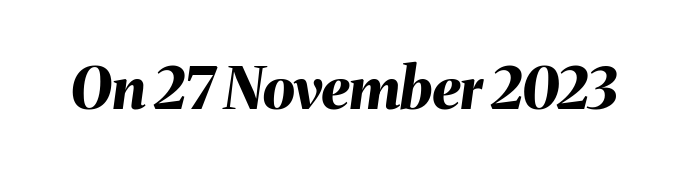
The image shows 58 px bold type, italic (leaning right); set normal letter spacing, not underlined; medium stroke contrast and a medium x-height.
